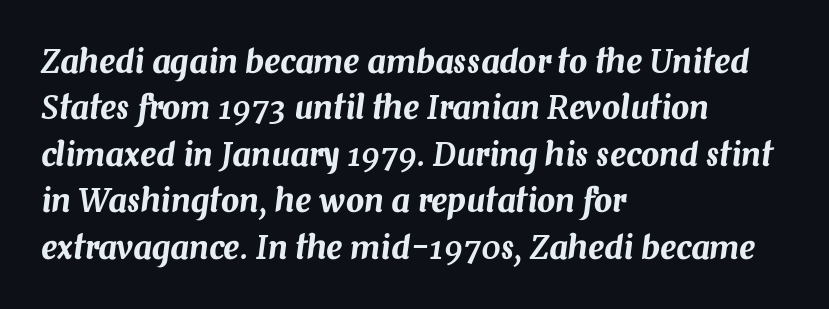
Q: Is the text italic (slanted)? A: Yes, it leans right by about 7 degrees.
Q: Is the text underlined? A: No.
Q: How is the paragraph aligned? A: Left-aligned.
Q: Is the spacing between letters normal or unusually wide? A: Normal.
Q: Is the spacing between lines tight, normal or loose? A: Normal.
Q: Width (condensed, normal, or wide)? A: Normal.
Q: Stroke contrast? A: Medium.
Q: x-height? A: Medium.
Q: Monospaced? A: No.
